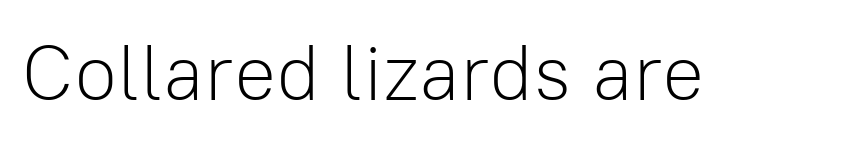
The image shows 79 px light sans-serif type, upright; set normal letter spacing, not underlined; low stroke contrast and a medium x-height.
